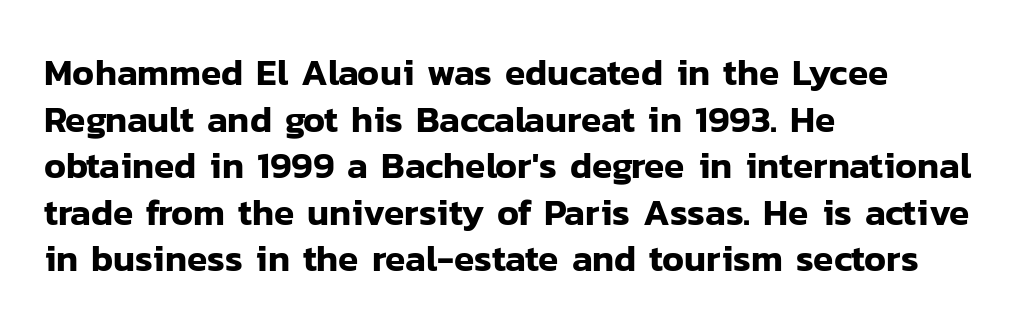
Q: Is the text italic (slanted)? A: No, it is upright.
Q: Is the typeface a serif or a sans-serif typeface? A: Sans-serif.
Q: Is the text underlined? A: No.
Q: How is the paragraph aligned? A: Left-aligned.
Q: Is the spacing between letters normal or unusually wide? A: Normal.
Q: Is the spacing between lines tight, normal or loose? A: Normal.
Q: Width (condensed, normal, or wide)? A: Normal.
Q: Stroke contrast? A: Low.
Q: x-height? A: Medium.
Q: Monospaced? A: No.
